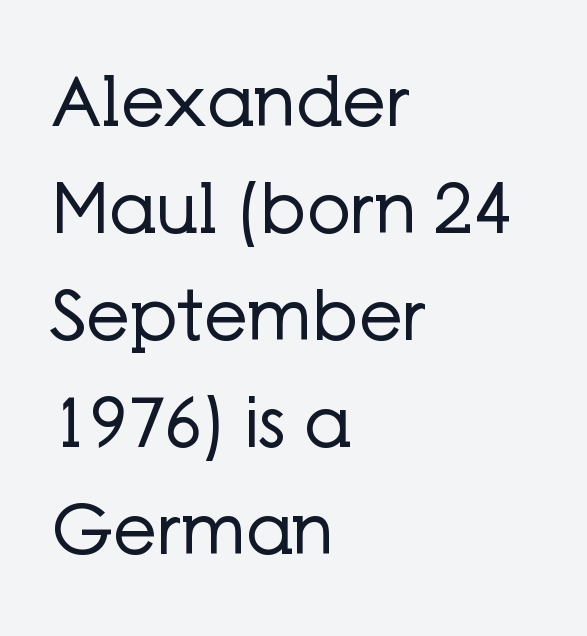
The image shows 69 px regular-weight sans-serif type, upright; set left-aligned, normal line spacing (1.55x), normal letter spacing, not underlined; low stroke contrast and a medium x-height.
